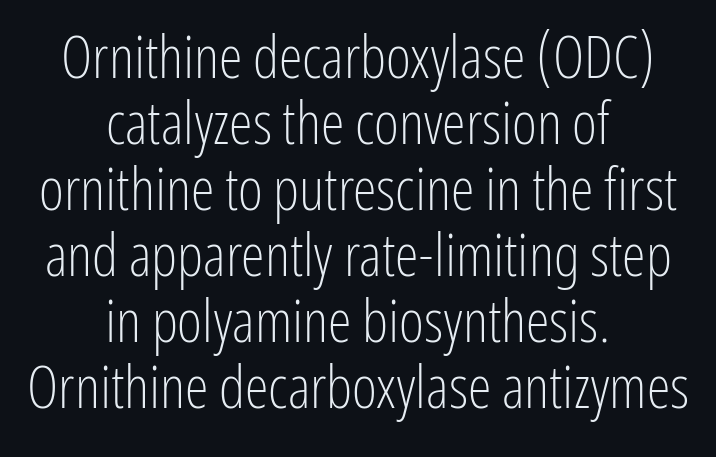
The image shows 60 px light, condensed sans-serif type, upright; set centered, tight line spacing (1.1x), normal letter spacing, not underlined; low stroke contrast and a medium x-height.
